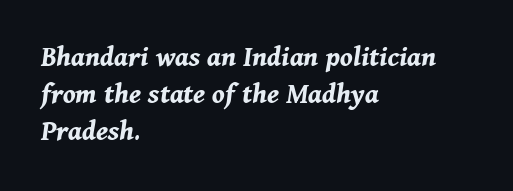
The image shows 30 px bold type, italic (leaning right); set left-aligned, line spacing 1.23x, normal letter spacing, not underlined; medium stroke contrast and a medium x-height.
